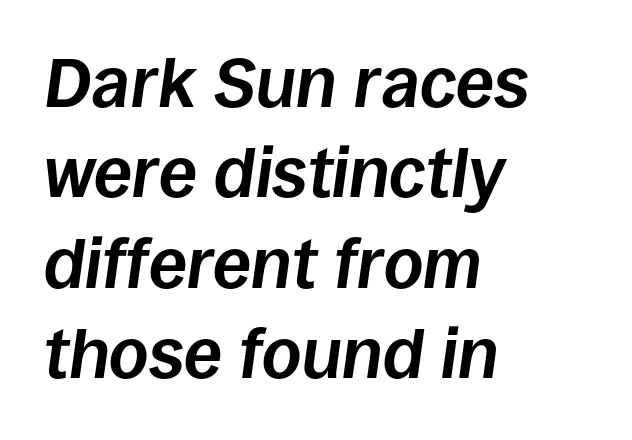
Q: Is the text bold? A: Yes.
Q: Is the text italic (slanted)? A: Yes, it leans right by about 8 degrees.
Q: Is the text underlined? A: No.
Q: How is the paragraph aligned? A: Left-aligned.
Q: Is the spacing between letters normal or unusually wide? A: Normal.
Q: Is the spacing between lines tight, normal or loose? A: Normal.
Q: Width (condensed, normal, or wide)? A: Normal.
Q: Stroke contrast? A: Low.
Q: x-height? A: Large.
Q: Monospaced? A: No.
